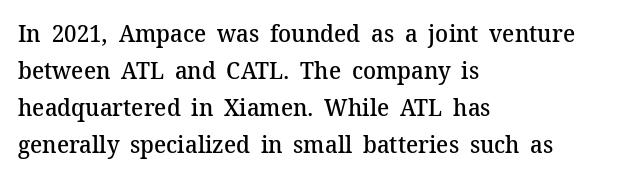
{"italic": "no", "bold": "semi", "underline": "no", "align": "left", "line_spacing": "normal", "line_spacing_ratio": 1.54, "letter_spacing": "normal", "letter_spacing_em": 0.0, "glyph_px": 24}
